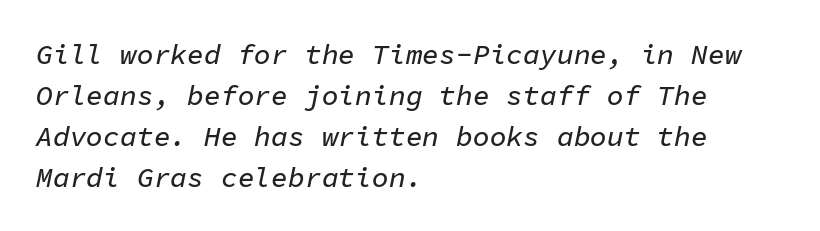
Q: Is the text italic (slanted)? A: Yes, it leans right by about 11 degrees.
Q: Is the text underlined? A: No.
Q: How is the paragraph aligned? A: Left-aligned.
Q: Is the spacing between letters normal or unusually wide? A: Normal.
Q: Is the spacing between lines tight, normal or loose? A: Normal.
Q: Width (condensed, normal, or wide)? A: Normal.
Q: Stroke contrast? A: Low.
Q: x-height? A: Medium.
Q: Monospaced? A: Yes.
